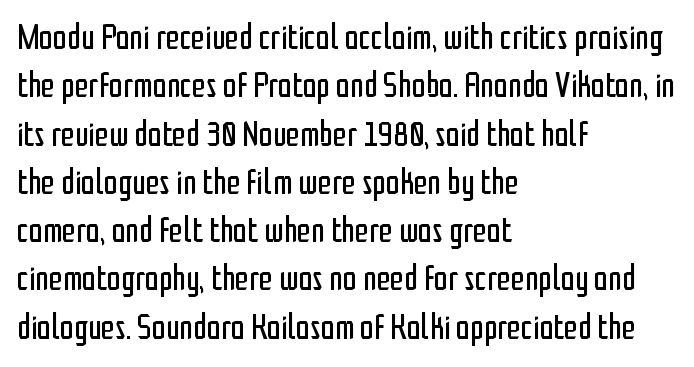
Q: Is the text bold? A: No.
Q: Is the text italic (slanted)? A: No, it is upright.
Q: Is the typeface a serif or a sans-serif typeface? A: Sans-serif.
Q: Is the text underlined? A: No.
Q: How is the paragraph aligned? A: Left-aligned.
Q: Is the spacing between letters normal or unusually wide? A: Normal.
Q: Is the spacing between lines tight, normal or loose? A: Normal.
Q: Width (condensed, normal, or wide)? A: Condensed.
Q: Stroke contrast? A: Low.
Q: x-height? A: Medium.
Q: Monospaced? A: No.
